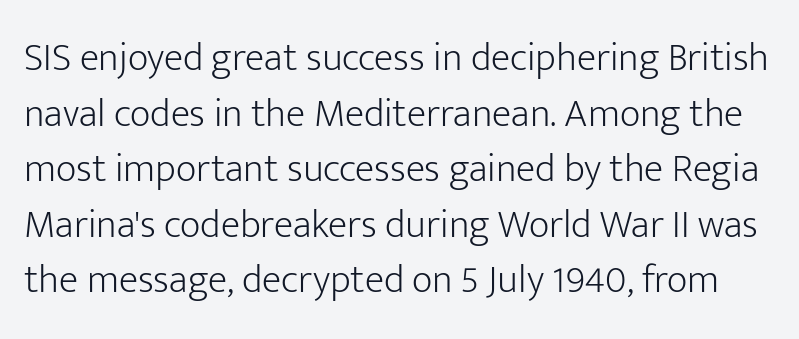
{"serif": "no", "italic": "no", "bold": "no", "weight": "light", "width": "normal", "stroke_contrast": "low", "x_height": "medium", "monospaced": "no", "underline": "no", "line_spacing": "normal", "line_spacing_ratio": 1.39, "letter_spacing": "normal", "letter_spacing_em": 0.0, "glyph_px": 40}
